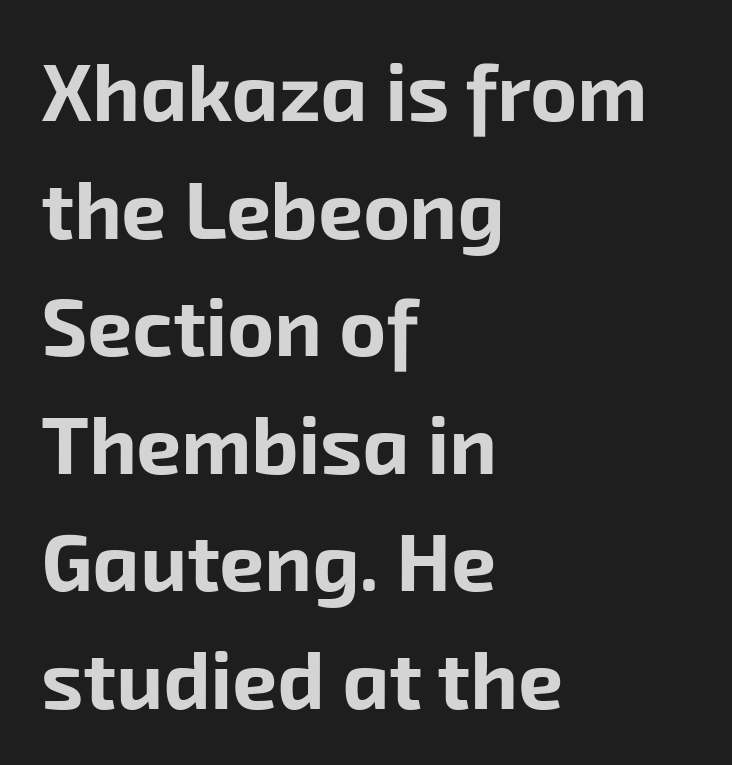
{"serif": "no", "bold": "yes", "weight": "bold", "width": "normal", "stroke_contrast": "low", "x_height": "medium", "monospaced": "no", "underline": "no", "align": "left", "line_spacing": "normal", "line_spacing_ratio": 1.47, "letter_spacing": "normal", "letter_spacing_em": 0.0, "glyph_px": 80}
